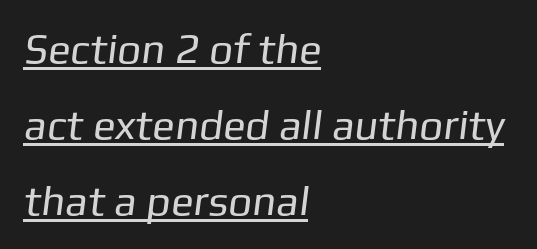
Q: Is the text bold? A: No.
Q: Is the typeface a serif or a sans-serif typeface? A: Sans-serif.
Q: Is the text underlined? A: Yes.
Q: How is the paragraph aligned? A: Left-aligned.
Q: Is the spacing between letters normal or unusually wide? A: Normal.
Q: Width (condensed, normal, or wide)? A: Normal.
Q: Stroke contrast? A: Low.
Q: x-height? A: Medium.
Q: Monospaced? A: No.
